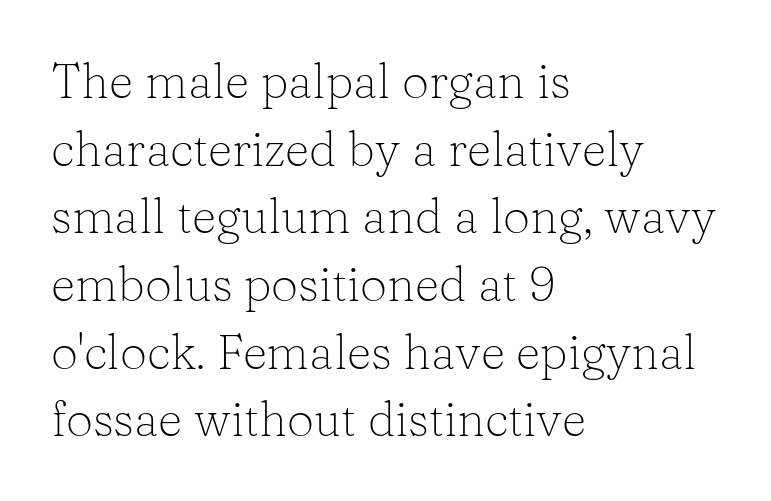
{"serif": "yes", "italic": "no", "bold": "no", "weight": "light", "width": "normal", "stroke_contrast": "low", "x_height": "medium", "monospaced": "no", "underline": "no", "align": "left", "line_spacing": "normal", "line_spacing_ratio": 1.41, "letter_spacing": "normal", "letter_spacing_em": 0.0, "glyph_px": 48}
